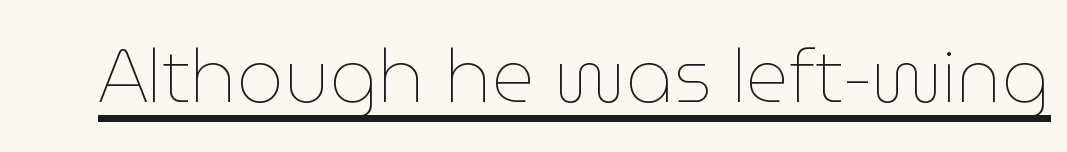
{"italic": "no", "bold": "no", "weight": "thin", "width": "normal", "stroke_contrast": "low", "x_height": "medium", "monospaced": "no", "underline": "yes", "letter_spacing": "normal", "letter_spacing_em": 0.0, "glyph_px": 74}
